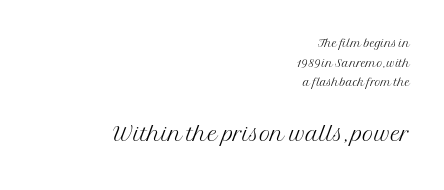
The image shows 31 px light serif type; set right-aligned, line spacing 1.22x, normal letter spacing, not underlined; the second (bottom) block is 1.94x larger; medium stroke contrast and a medium x-height.
